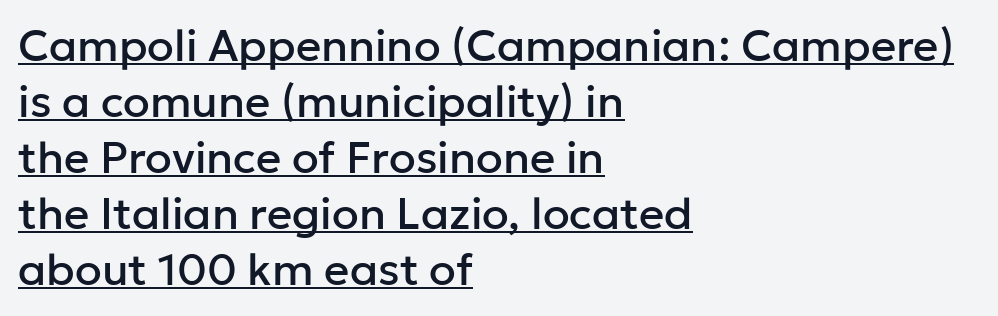
A typographer would call this underscored text. This rendering uses left alignment, leaving the right contour irregular. Type style note: lacks serifs. Normally led — the rows are evenly, conventionally spaced. Spacing between characters is what you'd get straight out of the box.
